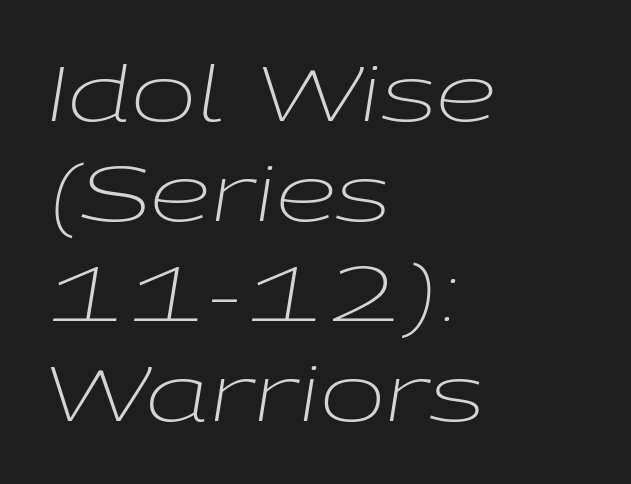
The image shows 78 px light, wide type, italic (leaning right); set left-aligned, normal line spacing (1.28x), normal letter spacing, not underlined; low stroke contrast and a medium x-height.
